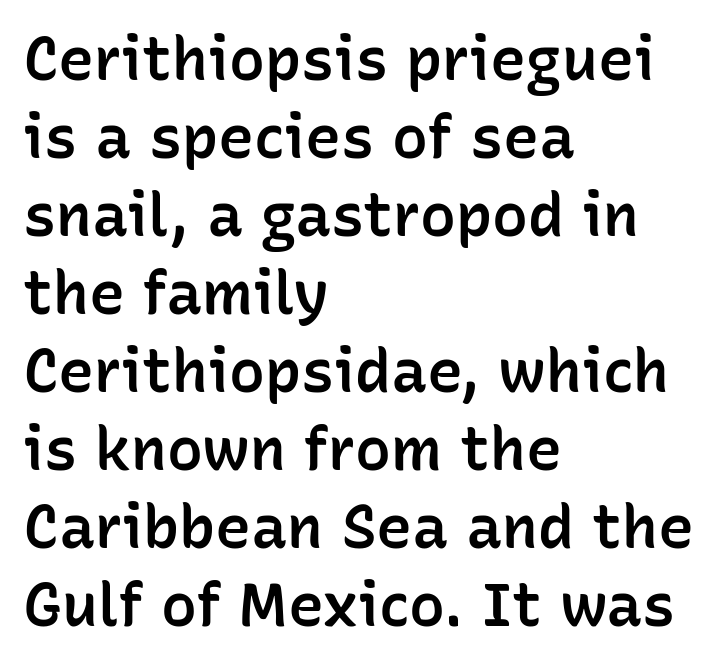
A bit beefed up — I'd call it semibold rather than bold. Do the letters lean? They stand straight. Type style note: lacks serifs. The designer left line spacing at the default. The zone under the glyphs is completely vacant.
